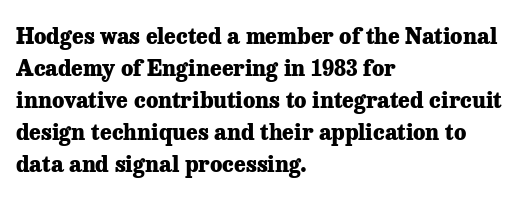
These lines were composed using upright roman letters. Bare-footed words on every line. The vertical gap from one line to the next is medium. Leftover space on each line is placed entirely after the last word. The line texture is even and compact thanks to regular tracking.
